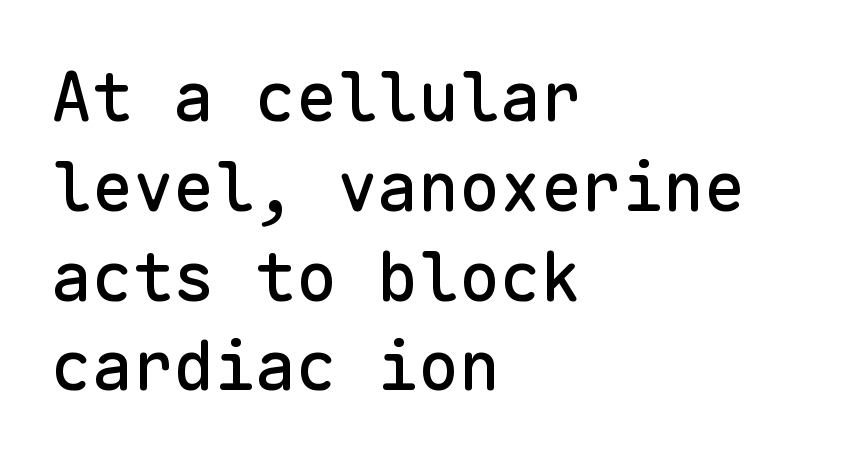
The image shows 68 px sans-serif type, upright, monospaced; set left-aligned, normal line spacing (1.32x), normal letter spacing, not underlined; low stroke contrast and a medium x-height.
